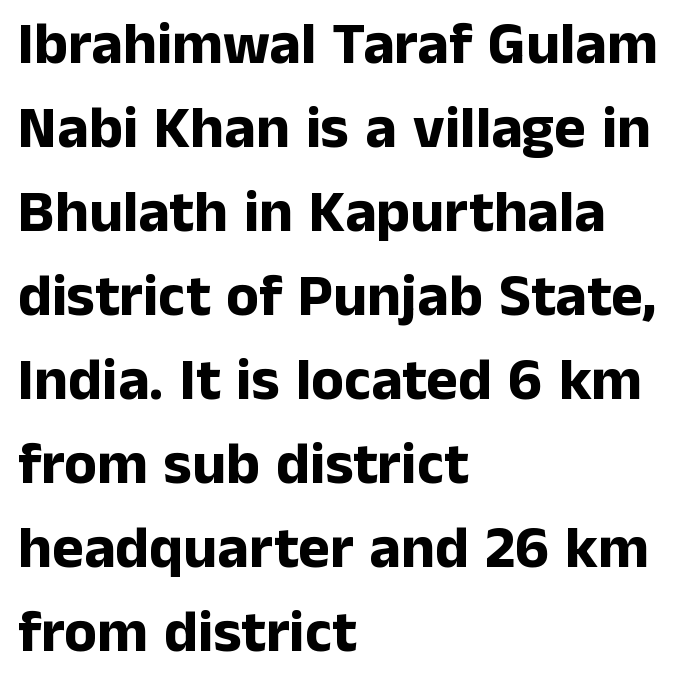
The image shows 60 px bold sans-serif type, upright; set left-aligned, normal line spacing (1.4x), normal letter spacing, not underlined; low stroke contrast and a medium x-height.
